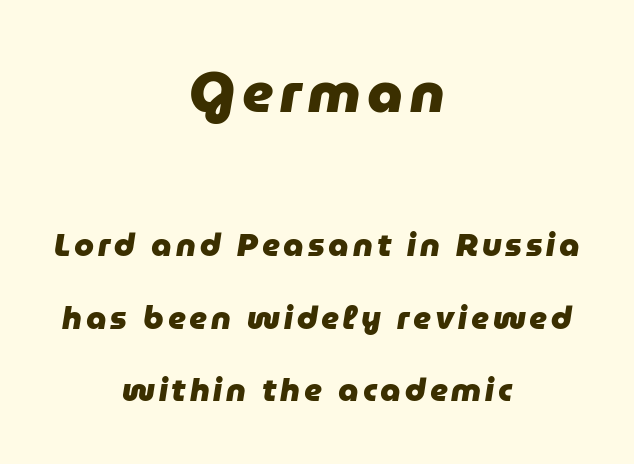
Q: Is the text bold? A: Yes.
Q: Is the text italic (slanted)? A: Yes, it leans right by about 9 degrees.
Q: Is the text underlined? A: No.
Q: How is the paragraph aligned? A: Centered.
Q: Is the spacing between lines tight, normal or loose? A: Loose.
Q: Which block of text is set in a larger size, the first (top) or the second (bottom)? A: The first (top) one.
Q: Width (condensed, normal, or wide)? A: Normal.
Q: Stroke contrast? A: Low.
Q: x-height? A: Medium.
Q: Monospaced? A: No.
